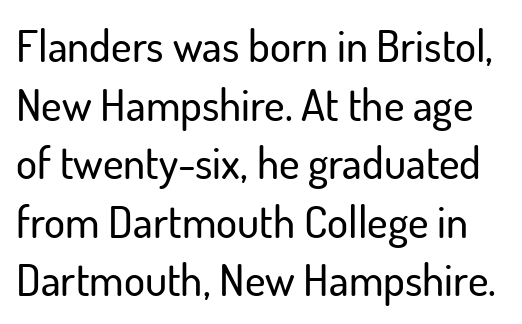
Q: Is the text italic (slanted)? A: No, it is upright.
Q: Is the typeface a serif or a sans-serif typeface? A: Sans-serif.
Q: Is the text underlined? A: No.
Q: Is the spacing between letters normal or unusually wide? A: Normal.
Q: Is the spacing between lines tight, normal or loose? A: Normal.
Q: Width (condensed, normal, or wide)? A: Normal.
Q: Stroke contrast? A: Low.
Q: x-height? A: Small.
Q: Monospaced? A: No.
